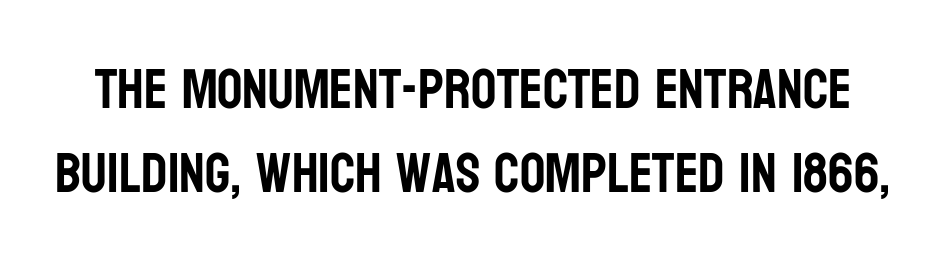
{"serif": "no", "italic": "no", "width": "condensed", "stroke_contrast": "low", "x_height": "large", "monospaced": "no", "underline": "no", "line_spacing": "normal", "line_spacing_ratio": 1.5, "letter_spacing": "normal", "letter_spacing_em": 0.0, "glyph_px": 56}
